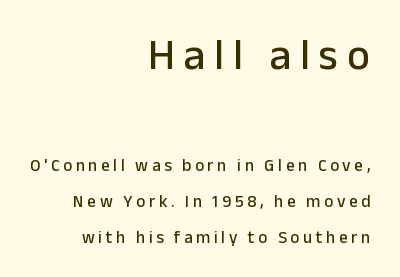
Q: Is the text italic (slanted)? A: No, it is upright.
Q: Is the typeface a serif or a sans-serif typeface? A: Sans-serif.
Q: Is the text underlined? A: No.
Q: How is the paragraph aligned? A: Right-aligned.
Q: Is the spacing between letters normal or unusually wide? A: Unusually wide.
Q: Is the spacing between lines tight, normal or loose? A: Loose.
Q: Which block of text is set in a larger size, the first (top) or the second (bottom)? A: The first (top) one.
Q: Width (condensed, normal, or wide)? A: Normal.
Q: Stroke contrast? A: Low.
Q: x-height? A: Medium.
Q: Monospaced? A: No.
